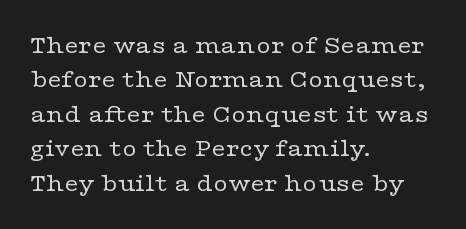
{"italic": "no", "bold": "no", "underline": "no", "align": "left", "line_spacing": "normal", "line_spacing_ratio": 1.38, "letter_spacing": "normal", "letter_spacing_em": 0.0, "glyph_px": 25}
